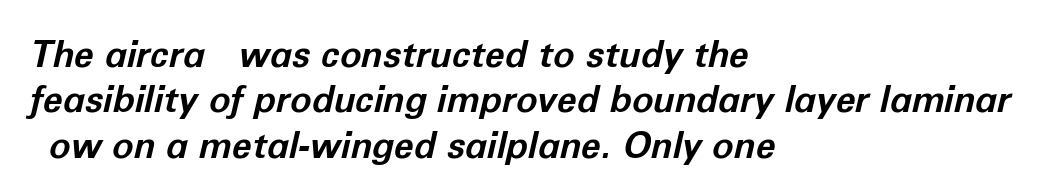
Q: Is the text bold? A: Yes.
Q: Is the text italic (slanted)? A: Yes, it leans right by about 12 degrees.
Q: Is the text underlined? A: No.
Q: How is the paragraph aligned? A: Left-aligned.
Q: Is the spacing between letters normal or unusually wide? A: Normal.
Q: Is the spacing between lines tight, normal or loose? A: Normal.
Q: Width (condensed, normal, or wide)? A: Normal.
Q: Stroke contrast? A: Low.
Q: x-height? A: Medium.
Q: Monospaced? A: No.
